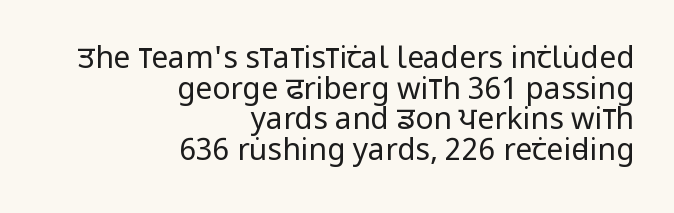
Q: Is the text bold? A: No.
Q: Is the text italic (slanted)? A: No, it is upright.
Q: Is the typeface a serif or a sans-serif typeface? A: Sans-serif.
Q: Is the text underlined? A: No.
Q: How is the paragraph aligned? A: Right-aligned.
Q: Is the spacing between letters normal or unusually wide? A: Normal.
Q: Is the spacing between lines tight, normal or loose? A: Tight.
Q: Width (condensed, normal, or wide)? A: Condensed.
Q: Stroke contrast? A: Low.
Q: x-height? A: Large.
Q: Monospaced? A: No.
